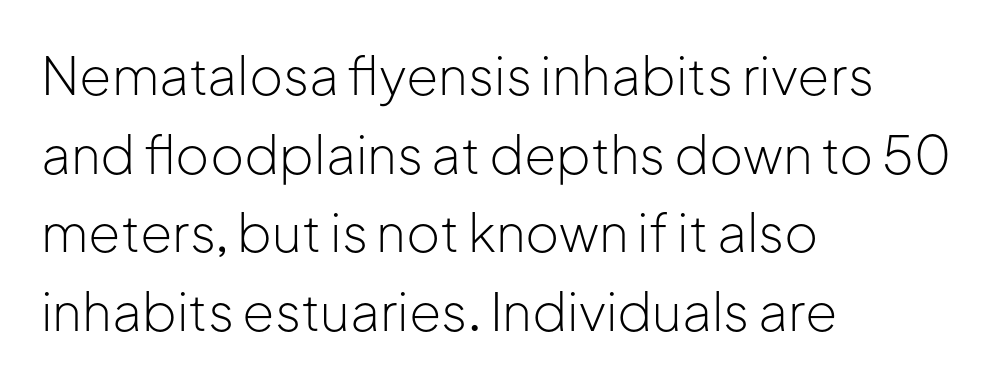
Q: Is the text bold? A: No.
Q: Is the text italic (slanted)? A: No, it is upright.
Q: Is the typeface a serif or a sans-serif typeface? A: Sans-serif.
Q: Is the text underlined? A: No.
Q: How is the paragraph aligned? A: Left-aligned.
Q: Is the spacing between letters normal or unusually wide? A: Normal.
Q: Is the spacing between lines tight, normal or loose? A: Normal.
Q: Width (condensed, normal, or wide)? A: Normal.
Q: Stroke contrast? A: Low.
Q: x-height? A: Medium.
Q: Monospaced? A: No.
